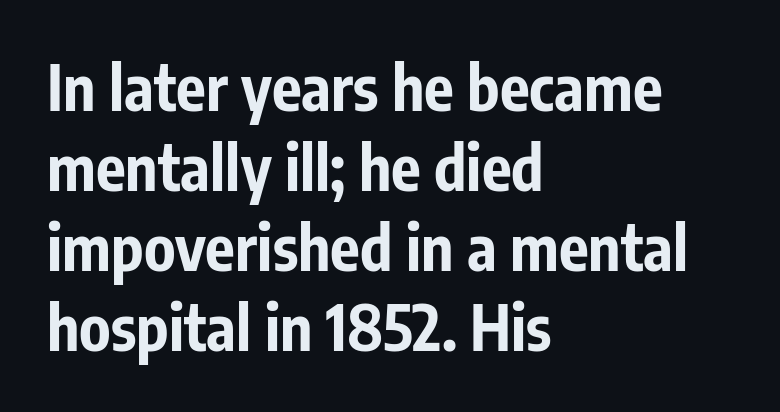
The image shows 62 px bold, condensed sans-serif type, upright; set left-aligned, normal line spacing (1.29x), normal letter spacing, not underlined; low stroke contrast and a medium x-height.
